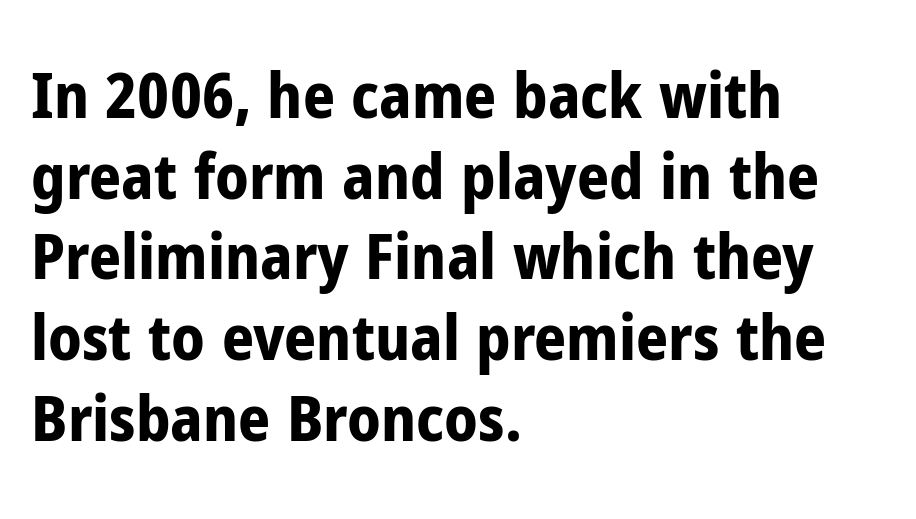
{"serif": "no", "italic": "no", "bold": "yes", "weight": "bold", "width": "condensed", "stroke_contrast": "low", "x_height": "medium", "monospaced": "no", "underline": "no", "align": "left", "line_spacing": "normal", "line_spacing_ratio": 1.28, "letter_spacing": "normal", "letter_spacing_em": 0.0, "glyph_px": 63}
